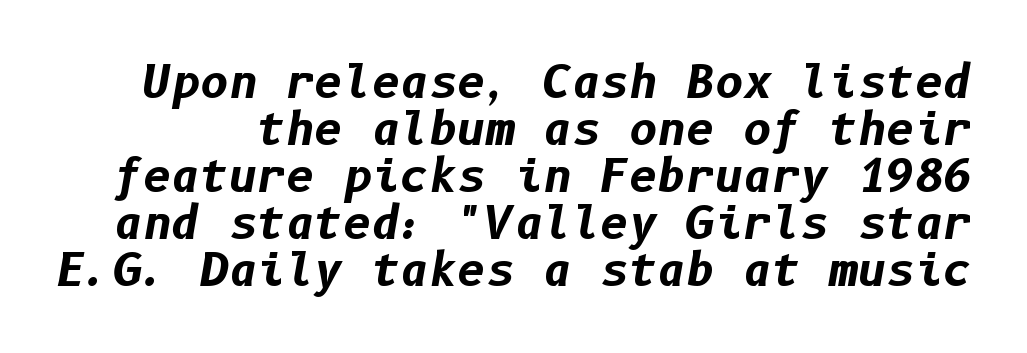
One glance says dense: line gaps are narrower than usual. Compared with an ordinary text face, these strokes are far heavier — a full bold. Is the type slanted? Yes — the strokes lean at a clear angle. Spacing between characters is what you'd get straight out of the box. Descenders hang freely into open space.
